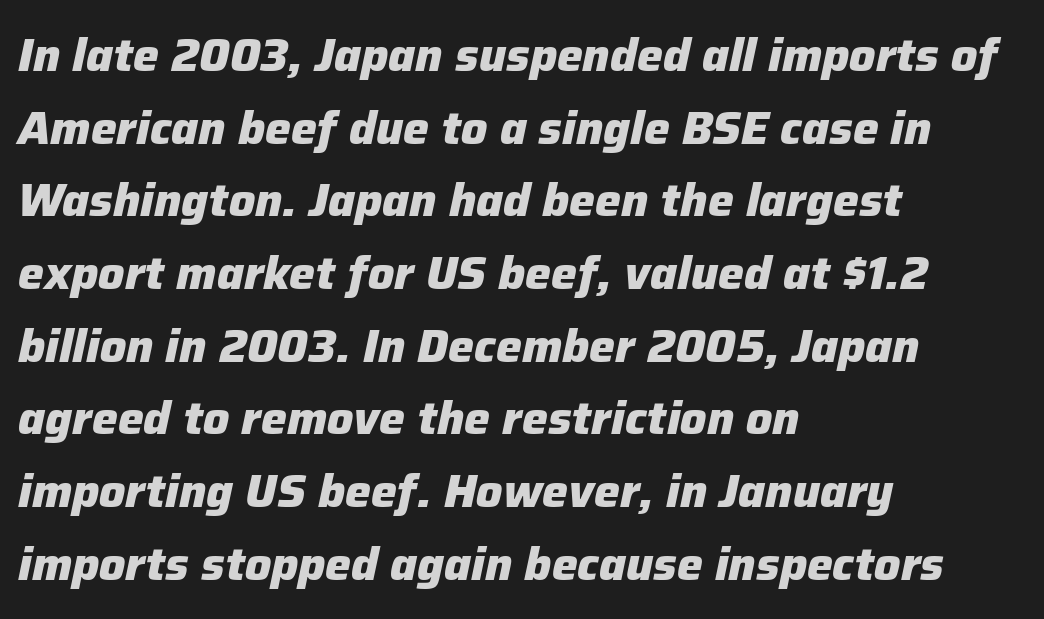
{"italic": "yes", "lean": "right", "slant_degrees": 12, "bold": "yes", "weight": "heavy", "width": "normal", "stroke_contrast": "low", "x_height": "medium", "monospaced": "no", "underline": "no", "align": "left", "line_spacing": "normal", "line_spacing_ratio": 1.58, "letter_spacing": "normal", "letter_spacing_em": 0.0, "glyph_px": 46}
